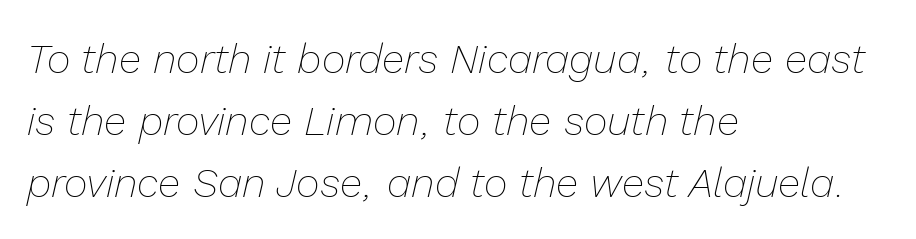
The image shows 41 px thin type, italic (leaning right); set left-aligned, normal line spacing (1.51x), normal letter spacing, not underlined; low stroke contrast and a medium x-height.
